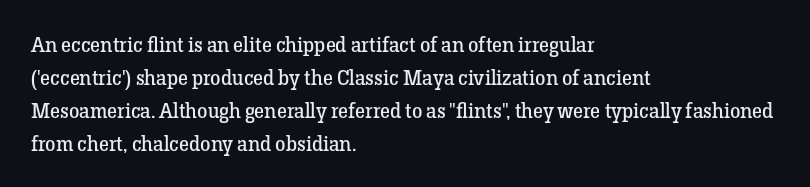
The image shows 21 px text type, upright; set left-aligned, normal line spacing (1.57x), normal letter spacing, not underlined.
